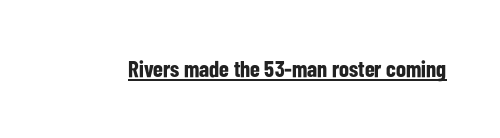
{"italic": "no", "bold": "yes", "underline": "yes", "letter_spacing": "normal", "letter_spacing_em": 0.0, "glyph_px": 23}
